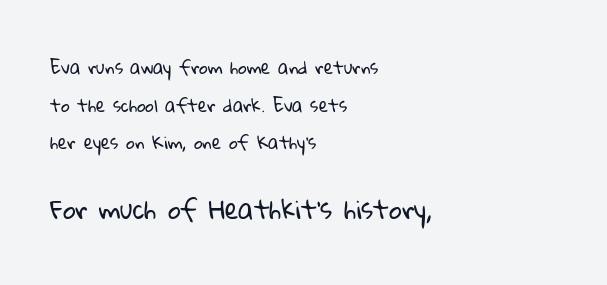
{"bold": "no", "underline": "no", "align": "left", "line_spacing": "loose", "line_spacing_ratio": 2.22, "letter_spacing": "normal", "letter_spacing_em": 0.0, "larger_block": "second", "size_ratio": 1.47, "glyph_px": 25}
